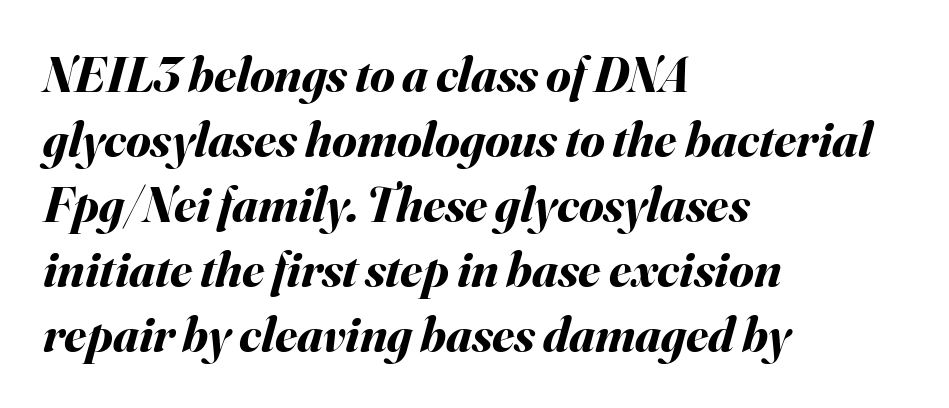
The lines in this sample share a left origin and differ only in where they stop. The letters advance in unequal steps, a hallmark of proportional type. Quick note: interline space is typical. Does extra space separate the letters? No, they use regular spacing. Descenders hang freely into open space. Is the type slanted? Yes — the strokes lean at a clear angle.
